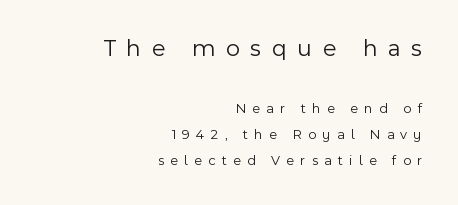
The image shows 24 px text type, upright; set right-aligned, line spacing 1.89x, unusually wide letter spacing (+0.44 em), not underlined; the first (top) block is 1.71x larger.
